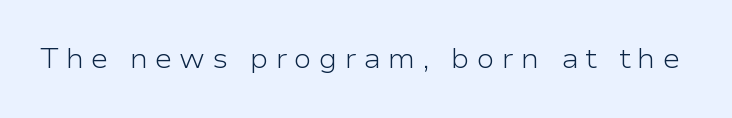
The font's upright variant was chosen for this text. Is the type heavy? It reads as light-to-regular instead. Bare-footed words on every line. You could only call the tracking loose — the letters float apart.
